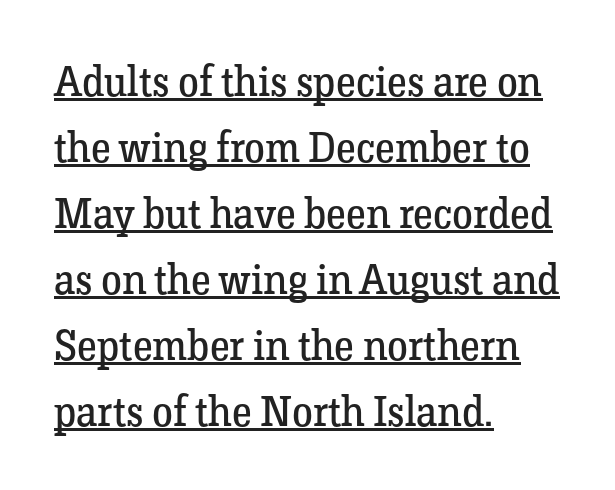
The image shows 42 px regular-weight serif type, upright; set left-aligned, normal line spacing (1.57x), normal letter spacing, underlined; low stroke contrast and a medium x-height.
